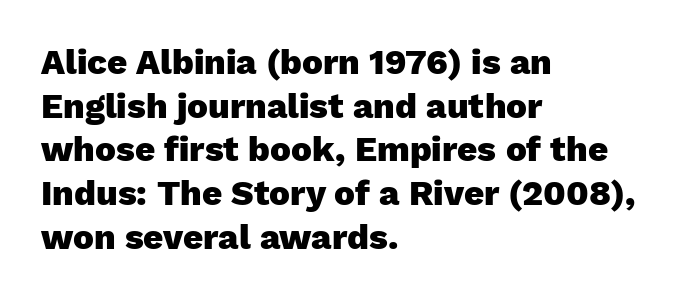
{"serif": "no", "italic": "no", "bold": "yes", "weight": "heavy", "width": "normal", "stroke_contrast": "low", "x_height": "medium", "monospaced": "no", "underline": "no", "align": "left", "line_spacing": "normal", "line_spacing_ratio": 1.25, "letter_spacing": "normal", "letter_spacing_em": 0.0, "glyph_px": 35}
